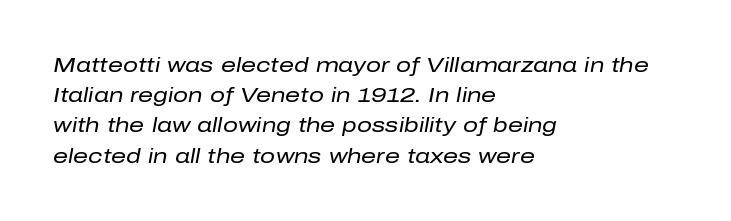
The foot of each line stays bare and open. The lettering tilts uniformly, giving the passage an italic look. The rendering anchors every line to the left-hand side. Whoever set this chose a conventional vertical rhythm. Unbolded letterforms with no extra heft.
